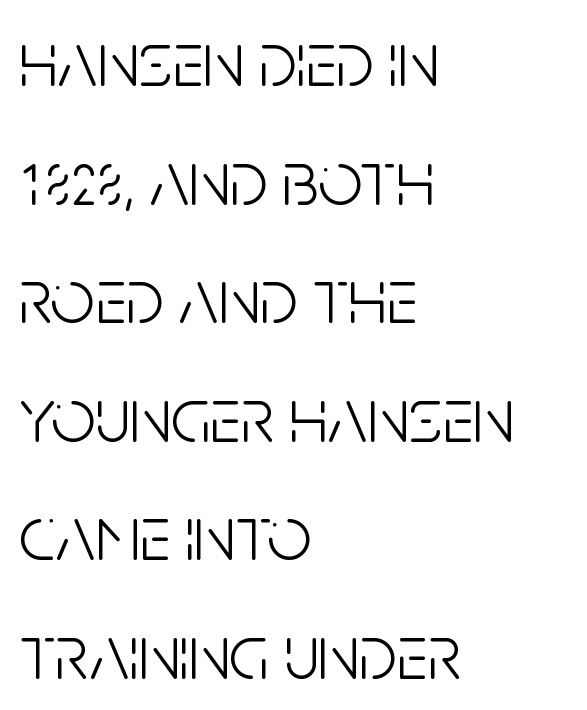
Q: Is the text bold? A: No.
Q: Is the text italic (slanted)? A: No, it is upright.
Q: Is the typeface a serif or a sans-serif typeface? A: Sans-serif.
Q: Is the text underlined? A: No.
Q: How is the paragraph aligned? A: Left-aligned.
Q: Is the spacing between letters normal or unusually wide? A: Normal.
Q: Is the spacing between lines tight, normal or loose? A: Normal.
Q: Width (condensed, normal, or wide)? A: Condensed.
Q: Stroke contrast? A: Low.
Q: x-height? A: Large.
Q: Monospaced? A: No.
